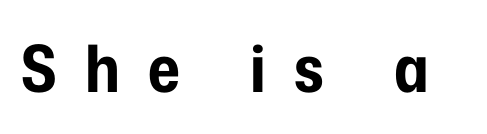
{"serif": "no", "italic": "no", "bold": "yes", "weight": "bold", "width": "condensed", "stroke_contrast": "low", "x_height": "medium", "monospaced": "no", "underline": "no", "letter_spacing": "wide", "letter_spacing_em": 0.44, "glyph_px": 65}
